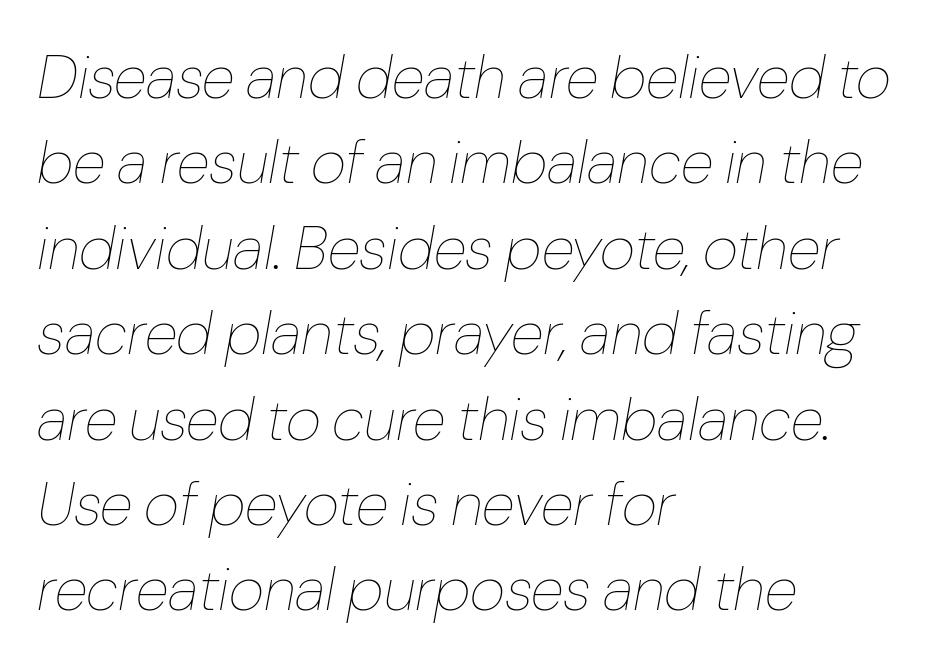
The image shows 61 px thin type, italic (leaning right); set left-aligned, normal line spacing (1.4x), normal letter spacing, not underlined; low stroke contrast and a medium x-height.
